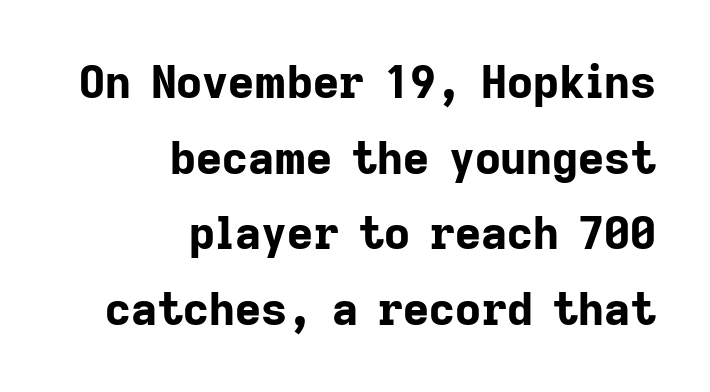
Q: Is the text bold? A: Yes.
Q: Is the text italic (slanted)? A: No, it is upright.
Q: Is the typeface a serif or a sans-serif typeface? A: Sans-serif.
Q: Is the text underlined? A: No.
Q: How is the paragraph aligned? A: Right-aligned.
Q: Is the spacing between letters normal or unusually wide? A: Normal.
Q: Is the spacing between lines tight, normal or loose? A: Normal.
Q: Width (condensed, normal, or wide)? A: Normal.
Q: Stroke contrast? A: Low.
Q: x-height? A: Medium.
Q: Monospaced? A: No.
